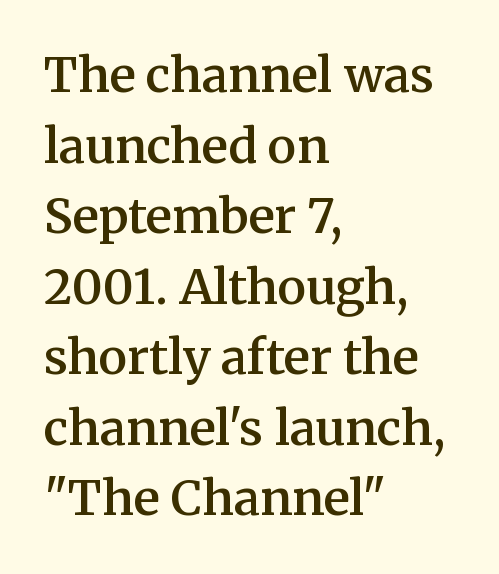
The image shows 48 px semibold serif type, upright; set left-aligned, normal line spacing (1.47x), normal letter spacing, not underlined; medium stroke contrast and a medium x-height.
